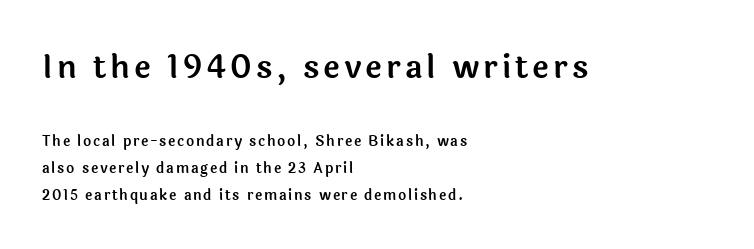
Q: Is the text italic (slanted)? A: No, it is upright.
Q: Is the typeface a serif or a sans-serif typeface? A: Sans-serif.
Q: Is the text underlined? A: No.
Q: How is the paragraph aligned? A: Left-aligned.
Q: Is the spacing between lines tight, normal or loose? A: Loose.
Q: Which block of text is set in a larger size, the first (top) or the second (bottom)? A: The first (top) one.
Q: Width (condensed, normal, or wide)? A: Normal.
Q: x-height? A: Medium.
Q: Monospaced? A: No.
